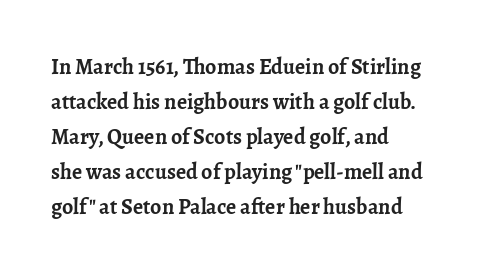
Horizontal bands of white between lines are of average thickness. The rendering keeps characters at their native spacing. Line beginnings align vertically; line endings do not. The font is running at its bold setting. No italicization has been applied; the sample stays upright.
